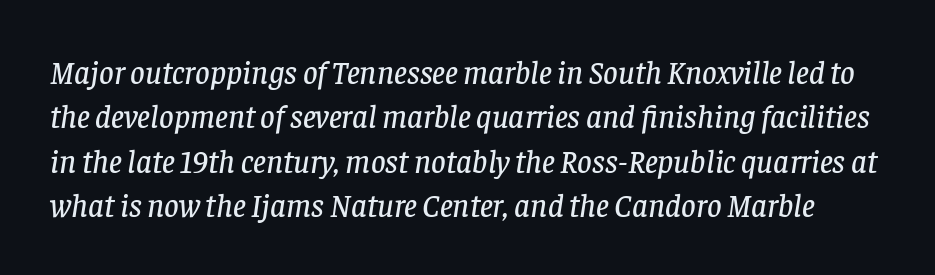
The image shows 32 px serif type, italic (leaning right); set normal line spacing (1.39x), normal letter spacing, not underlined; low stroke contrast and a large x-height.
